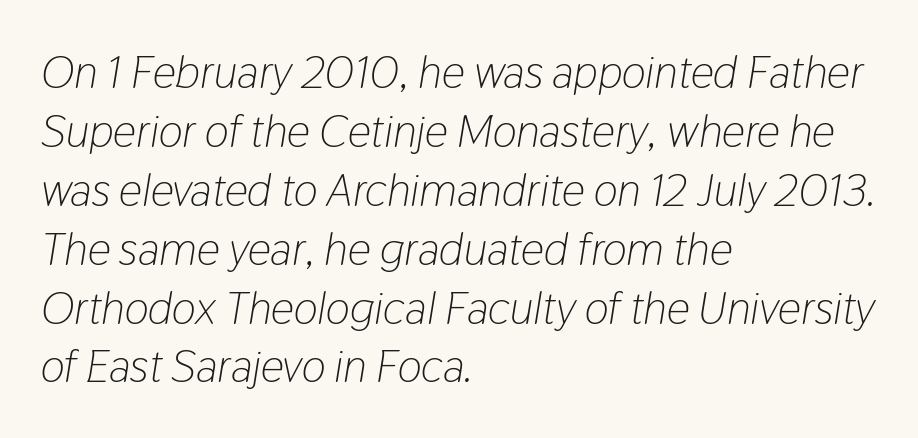
Q: Is the text bold? A: No.
Q: Is the text italic (slanted)? A: Yes, it leans right by about 9 degrees.
Q: Is the text underlined? A: No.
Q: How is the paragraph aligned? A: Left-aligned.
Q: Is the spacing between letters normal or unusually wide? A: Normal.
Q: Is the spacing between lines tight, normal or loose? A: Normal.
Q: Width (condensed, normal, or wide)? A: Condensed.
Q: Stroke contrast? A: Low.
Q: x-height? A: Medium.
Q: Monospaced? A: No.
